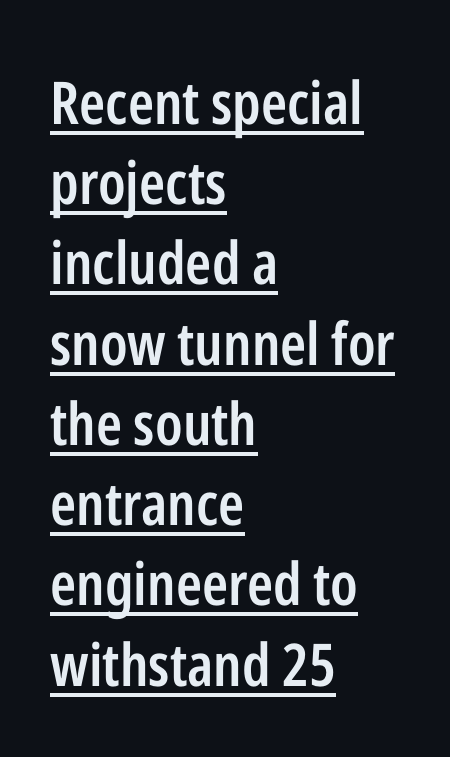
Q: Is the text bold? A: Semi-bold.
Q: Is the text italic (slanted)? A: No, it is upright.
Q: Is the typeface a serif or a sans-serif typeface? A: Sans-serif.
Q: Is the text underlined? A: Yes.
Q: How is the paragraph aligned? A: Left-aligned.
Q: Is the spacing between letters normal or unusually wide? A: Normal.
Q: Is the spacing between lines tight, normal or loose? A: Normal.
Q: Width (condensed, normal, or wide)? A: Condensed.
Q: Stroke contrast? A: Low.
Q: x-height? A: Medium.
Q: Monospaced? A: No.
